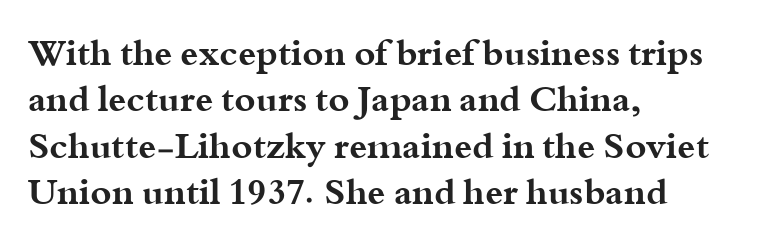
The image shows 36 px bold, wide serif type, upright; set left-aligned, normal line spacing (1.29x), normal letter spacing, not underlined; medium stroke contrast and a small x-height.
